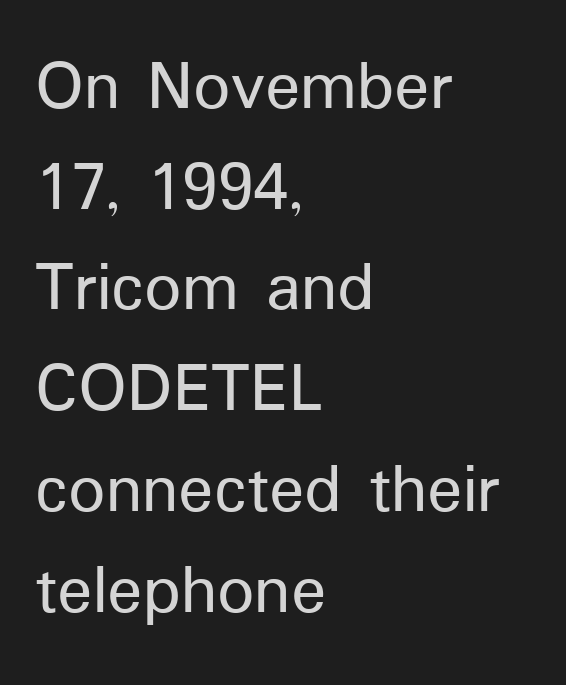
Q: Is the text italic (slanted)? A: No, it is upright.
Q: Is the typeface a serif or a sans-serif typeface? A: Sans-serif.
Q: Is the text underlined? A: No.
Q: How is the paragraph aligned? A: Left-aligned.
Q: Is the spacing between letters normal or unusually wide? A: Normal.
Q: Is the spacing between lines tight, normal or loose? A: Normal.
Q: Width (condensed, normal, or wide)? A: Normal.
Q: Stroke contrast? A: Low.
Q: x-height? A: Medium.
Q: Monospaced? A: No.
